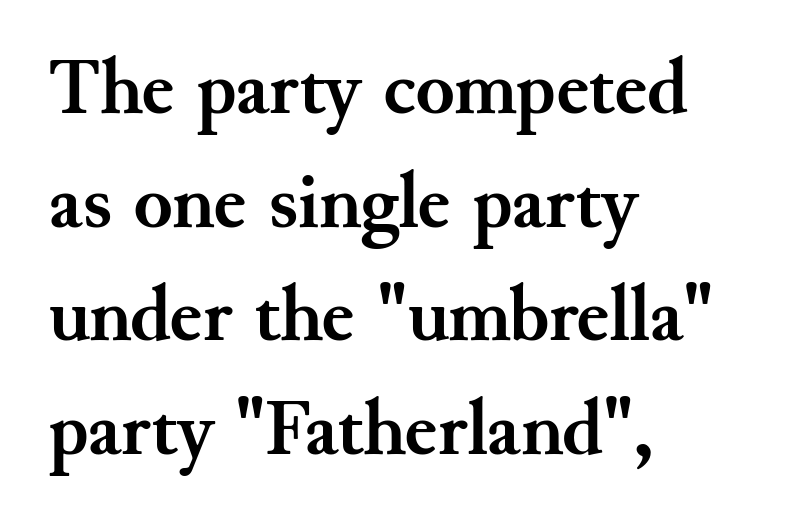
Notice how the stems are strictly vertical — no italics here. Small tapered or slab feet sit at the stroke ends, so this counts as serif. What weight is shown? A full bold with thick strokes. These lines are set flush left with a ragged right edge. Think of a printed novel: that variable character pitch is what you see here.
